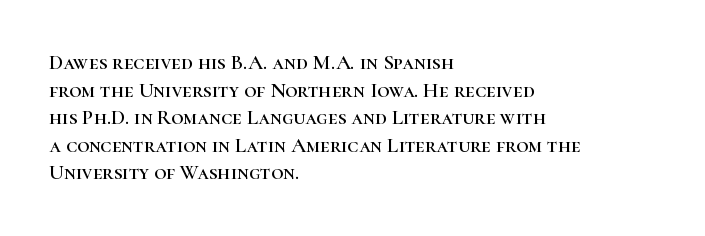
Line starts are locked; line ends wander. Leading matches the norm, producing a regular column. Characters remain perfectly vertical along every line. The area under the type is left untouched. Caption: standard tracking, unaltered.
